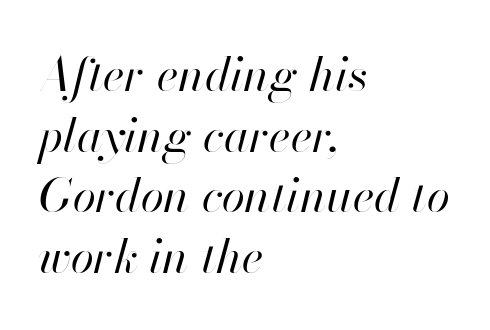
The image shows 47 px regular-weight type, italic (leaning right); set left-aligned, normal line spacing (1.29x), normal letter spacing, not underlined; high stroke contrast and a small x-height.
